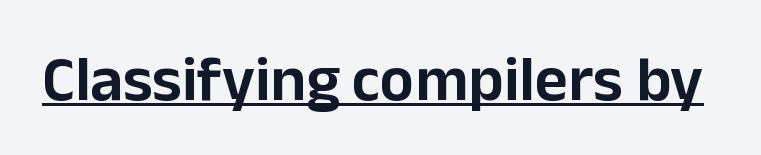
The image shows 64 px sans-serif type, upright; set normal letter spacing, underlined; low stroke contrast and a medium x-height.
